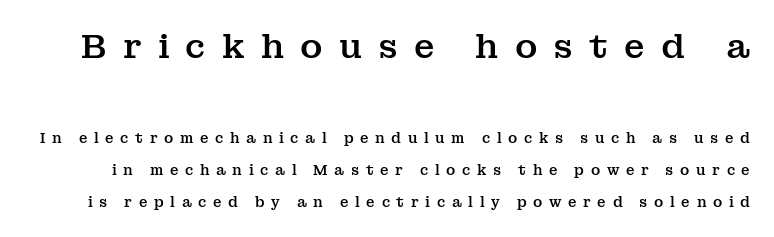
Q: Is the text italic (slanted)? A: No, it is upright.
Q: Is the typeface a serif or a sans-serif typeface? A: Serif.
Q: Is the text underlined? A: No.
Q: Is the spacing between letters normal or unusually wide? A: Unusually wide.
Q: Is the spacing between lines tight, normal or loose? A: Loose.
Q: Which block of text is set in a larger size, the first (top) or the second (bottom)? A: The first (top) one.
Q: Width (condensed, normal, or wide)? A: Normal.
Q: Stroke contrast? A: Medium.
Q: x-height? A: Medium.
Q: Monospaced? A: No.
